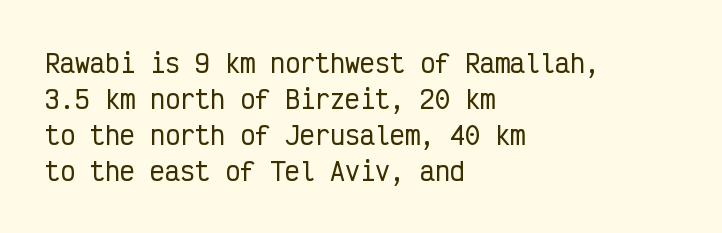
{"italic": "no", "underline": "no", "align": "left", "line_spacing": "normal", "line_spacing_ratio": 1.44, "letter_spacing": "normal", "letter_spacing_em": 0.0, "glyph_px": 25}
